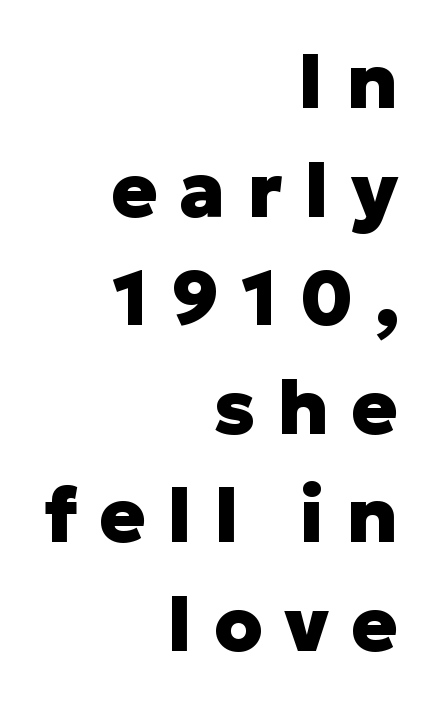
Q: Is the text bold? A: Yes.
Q: Is the text italic (slanted)? A: No, it is upright.
Q: Is the typeface a serif or a sans-serif typeface? A: Sans-serif.
Q: Is the text underlined? A: No.
Q: How is the paragraph aligned? A: Right-aligned.
Q: Is the spacing between letters normal or unusually wide? A: Unusually wide.
Q: Is the spacing between lines tight, normal or loose? A: Normal.
Q: Width (condensed, normal, or wide)? A: Normal.
Q: Stroke contrast? A: Low.
Q: x-height? A: Medium.
Q: Monospaced? A: No.
